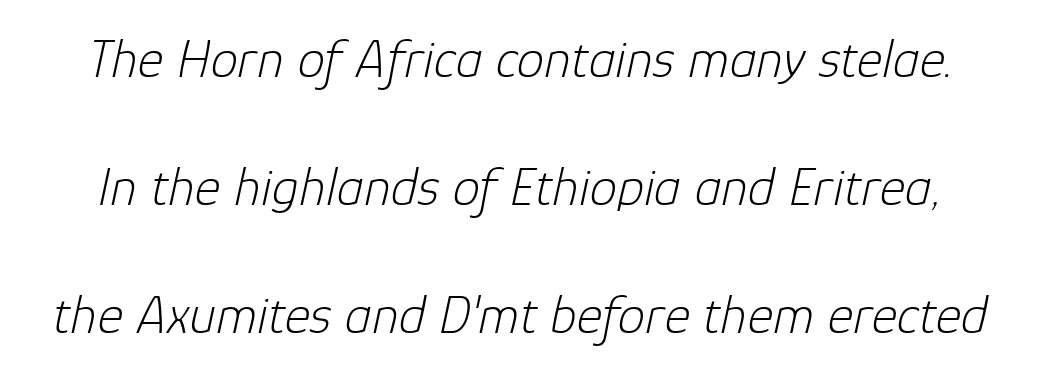
The image shows 55 px light type, italic (leaning right); set loose line spacing (2.33x), normal letter spacing, not underlined; low stroke contrast and a medium x-height.
